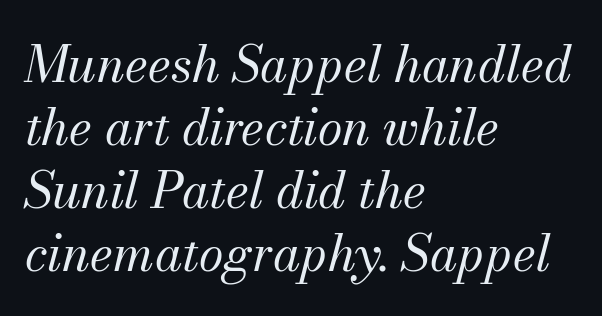
{"serif": "yes", "italic": "yes", "lean": "right", "slant_degrees": 13, "bold": "no", "weight": "regular", "width": "normal", "stroke_contrast": "medium", "x_height": "small", "monospaced": "no", "underline": "no", "align": "left", "line_spacing": "normal", "line_spacing_ratio": 1.26, "letter_spacing": "normal", "letter_spacing_em": 0.0, "glyph_px": 50}
